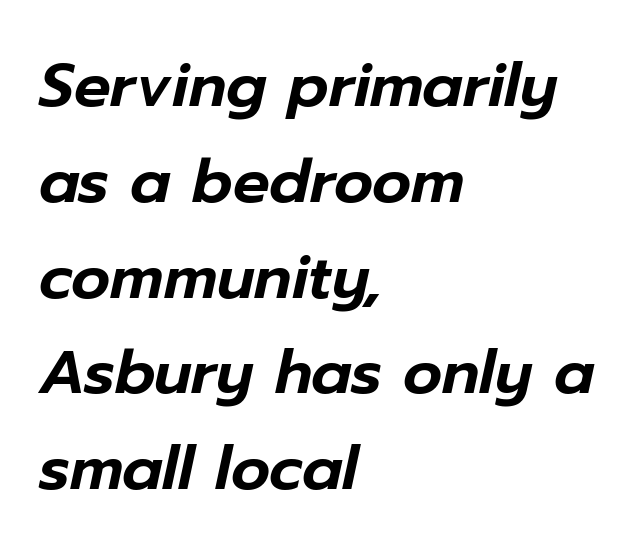
The image shows 61 px text type, italic (leaning right); set left-aligned, normal line spacing (1.57x), normal letter spacing, not underlined; low stroke contrast and a medium x-height.
